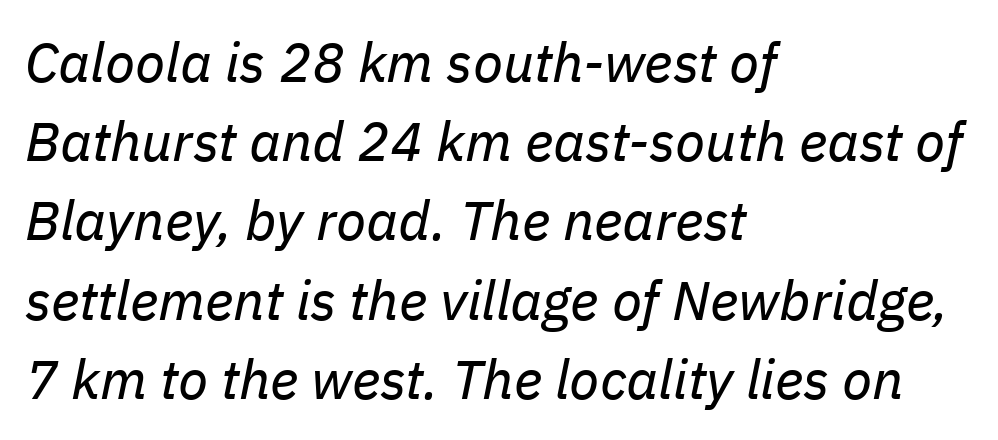
A quiet, ordinary-to-light weight characterises the typeface. Compared with ordinary roman type, these characters are visibly tilted. Default kerning and tracking; the words read as compact shapes. Each letter keeps its own natural width here, so spacing adapts to shape. The setting favours the left margin, as ordinary paragraphs usually do.
